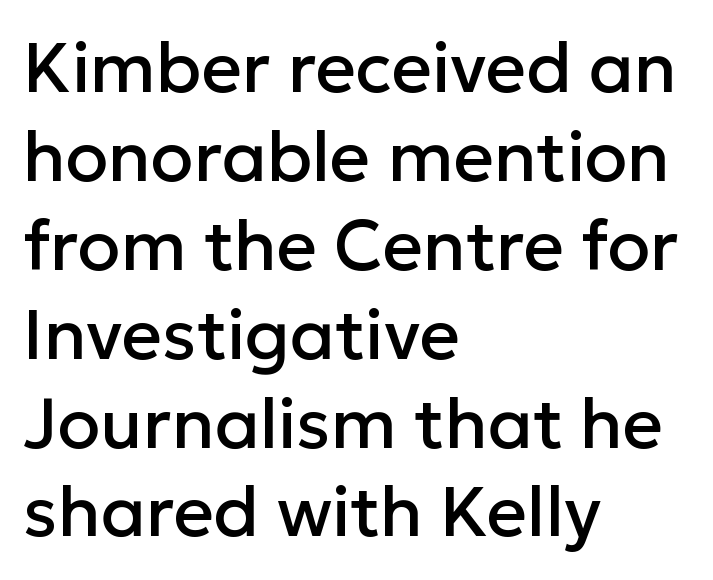
The image shows 70 px sans-serif type, upright; set left-aligned, normal line spacing (1.27x), normal letter spacing, not underlined; low stroke contrast and a medium x-height.
